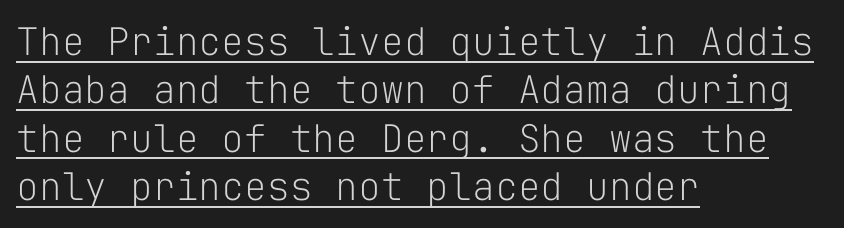
{"serif": "no", "italic": "no", "bold": "no", "weight": "light", "width": "normal", "stroke_contrast": "low", "x_height": "medium", "monospaced": "yes", "underline": "yes", "align": "left", "line_spacing": "normal", "line_spacing_ratio": 1.27, "letter_spacing": "normal", "letter_spacing_em": 0.0, "glyph_px": 38}
